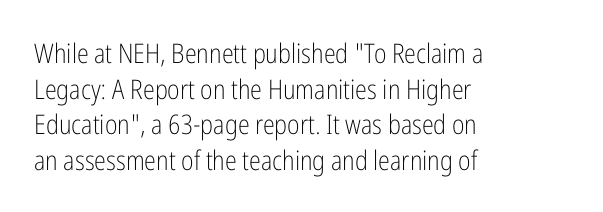
Q: Is the text bold? A: No.
Q: Is the text italic (slanted)? A: No, it is upright.
Q: Is the text underlined? A: No.
Q: How is the paragraph aligned? A: Left-aligned.
Q: Is the spacing between letters normal or unusually wide? A: Normal.
Q: Is the spacing between lines tight, normal or loose? A: Normal.
